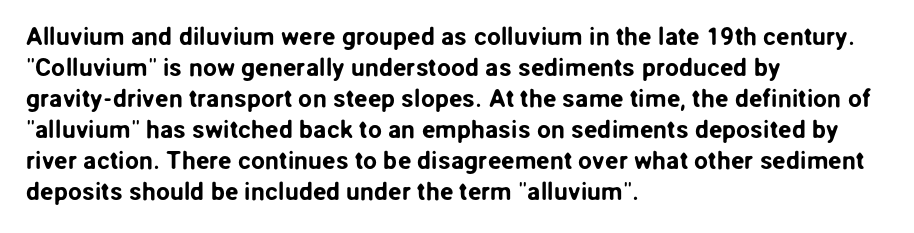
Clear beneath every line of the passage. Is the block centered? No — it sits flush against the left margin. Observe the ordinary spacing: letters are neighbours, not strangers. The letters stand upright; this is a roman face.
